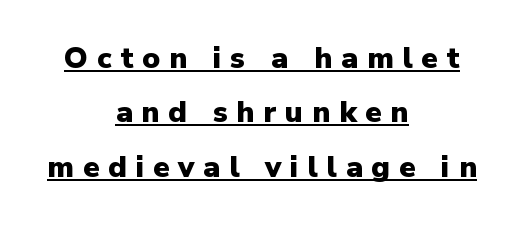
Q: Is the text bold? A: Yes.
Q: Is the text italic (slanted)? A: No, it is upright.
Q: Is the typeface a serif or a sans-serif typeface? A: Sans-serif.
Q: Is the text underlined? A: Yes.
Q: How is the paragraph aligned? A: Centered.
Q: Is the spacing between letters normal or unusually wide? A: Unusually wide.
Q: Width (condensed, normal, or wide)? A: Normal.
Q: Stroke contrast? A: Low.
Q: x-height? A: Medium.
Q: Monospaced? A: No.
